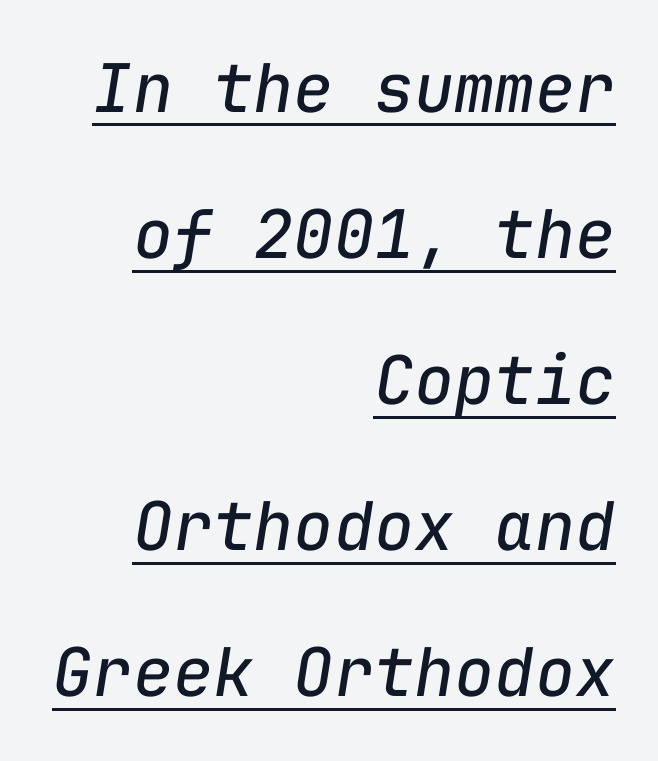
When letters slant like this, we call the style italic. This rendering uses right alignment, leaving the left contour irregular. The lines are spread far apart with generous leading. Honestly, the underline is the first thing you notice here.
